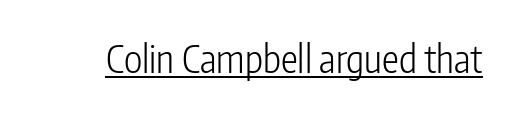
{"serif": "no", "italic": "no", "bold": "no", "weight": "light", "width": "condensed", "stroke_contrast": "low", "x_height": "medium", "monospaced": "no", "underline": "yes", "letter_spacing": "normal", "letter_spacing_em": 0.0, "glyph_px": 38}
